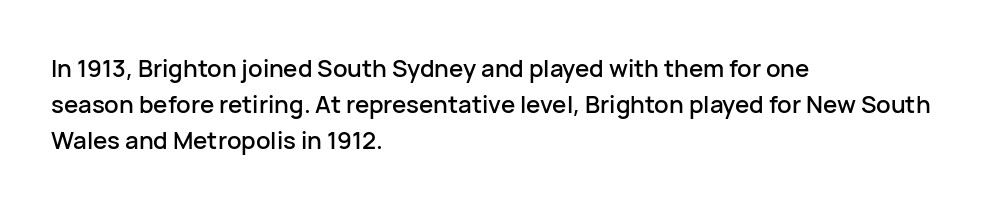
Summary of vertical rhythm: regular, with standard interline spacing. Is the block centered? No — it sits flush against the left margin. Nobody drew a line under any word here. Unlike italic type, these characters show no tilt at all.
